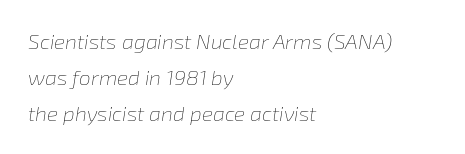
The image shows 21 px text type, italic (leaning right); set left-aligned, line spacing 1.71x, normal letter spacing, not underlined.
